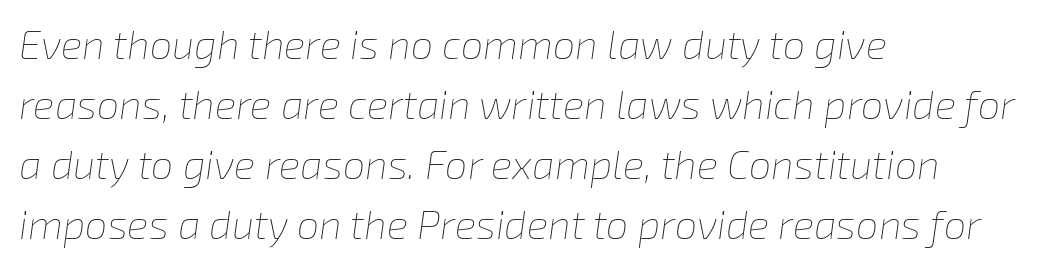
Q: Is the text bold? A: No.
Q: Is the text italic (slanted)? A: Yes, it leans right by about 8 degrees.
Q: Is the text underlined? A: No.
Q: How is the paragraph aligned? A: Left-aligned.
Q: Is the spacing between letters normal or unusually wide? A: Normal.
Q: Is the spacing between lines tight, normal or loose? A: Normal.
Q: Width (condensed, normal, or wide)? A: Normal.
Q: Stroke contrast? A: Low.
Q: x-height? A: Medium.
Q: Monospaced? A: No.
